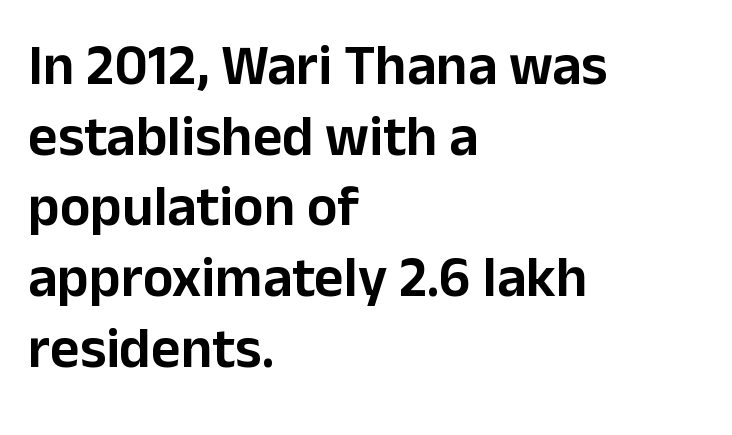
Q: Is the text italic (slanted)? A: No, it is upright.
Q: Is the typeface a serif or a sans-serif typeface? A: Sans-serif.
Q: Is the text underlined? A: No.
Q: How is the paragraph aligned? A: Left-aligned.
Q: Is the spacing between letters normal or unusually wide? A: Normal.
Q: Width (condensed, normal, or wide)? A: Normal.
Q: Stroke contrast? A: Low.
Q: x-height? A: Medium.
Q: Monospaced? A: No.
